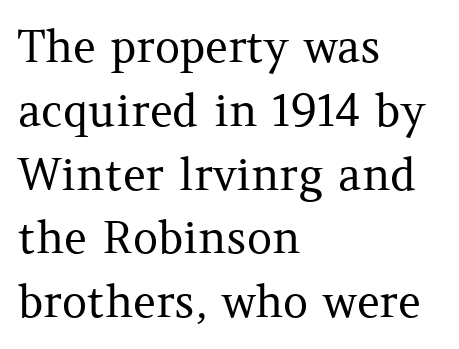
Q: Is the text bold? A: No.
Q: Is the text italic (slanted)? A: No, it is upright.
Q: Is the typeface a serif or a sans-serif typeface? A: Serif.
Q: Is the text underlined? A: No.
Q: How is the paragraph aligned? A: Left-aligned.
Q: Is the spacing between letters normal or unusually wide? A: Normal.
Q: Is the spacing between lines tight, normal or loose? A: Normal.
Q: Width (condensed, normal, or wide)? A: Normal.
Q: Stroke contrast? A: Medium.
Q: x-height? A: Medium.
Q: Monospaced? A: No.
